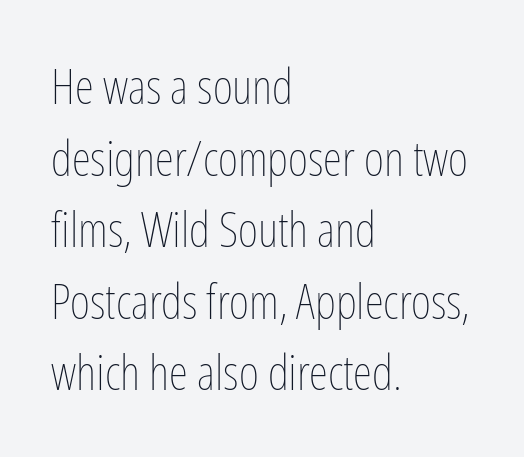
Note the varied advance widths — an 'i' is clearly narrower than an 'm'. Characters follow at the spacing the type designer built in. The lettering holds an erect, upright posture throughout. The passage shown is not underscored anywhere.
